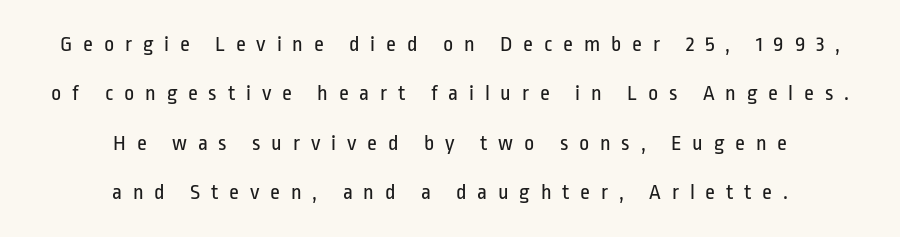
The image shows 22 px text type, upright; set centered, loose line spacing (2.24x), unusually wide letter spacing (+0.49 em), not underlined.
